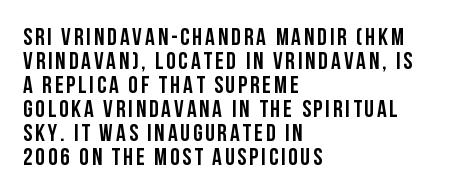
Just letters on the line, the space beneath them empty. In CSS terms this would be text-align: left. Baseline-to-baseline distance is barely more than the letter height. Ascenders rise straight up at ninety degrees.
